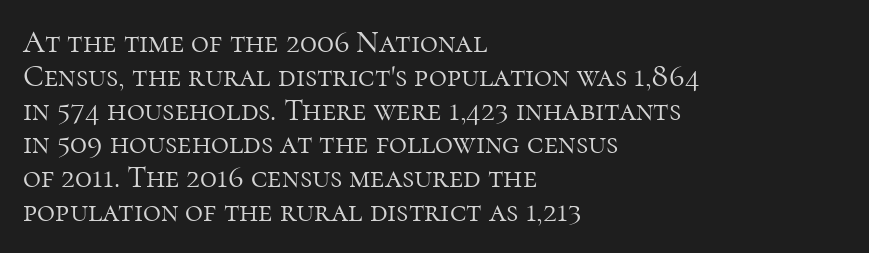
Here the designer chose a conventional face with non-uniform glyph widths. The passage is arranged the way most books set body copy — flush left. Students, observe: this is what under-led, compact text looks like. Bold? No — there's no thickening of the strokes. Each letter's strokes conclude with small projecting serifs. No word sits above an underline.
